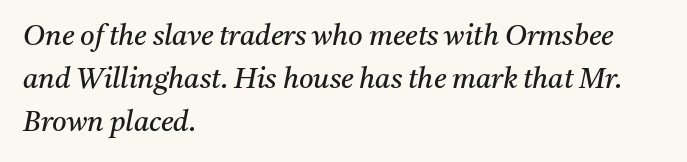
The image shows 28 px regular-weight serif type, italic (leaning right); set left-aligned, normal line spacing (1.54x), normal letter spacing, not underlined; medium stroke contrast and a medium x-height.
